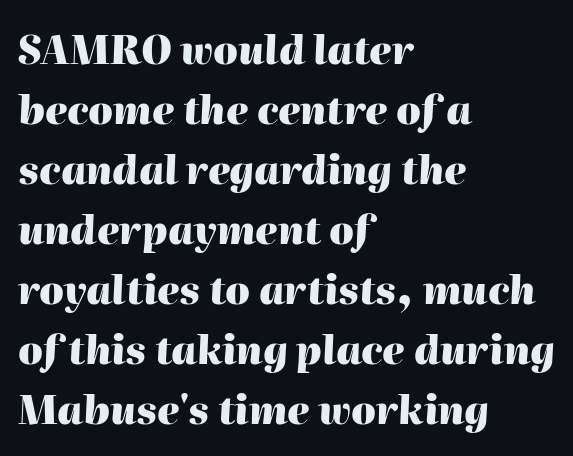
The passage shown is typed in a proportional face where columns would drift. The space directly below the letters is spotless. The lettering tilts uniformly, giving the passage an italic look. A typesetter would call this leading conventional body-copy spacing.
